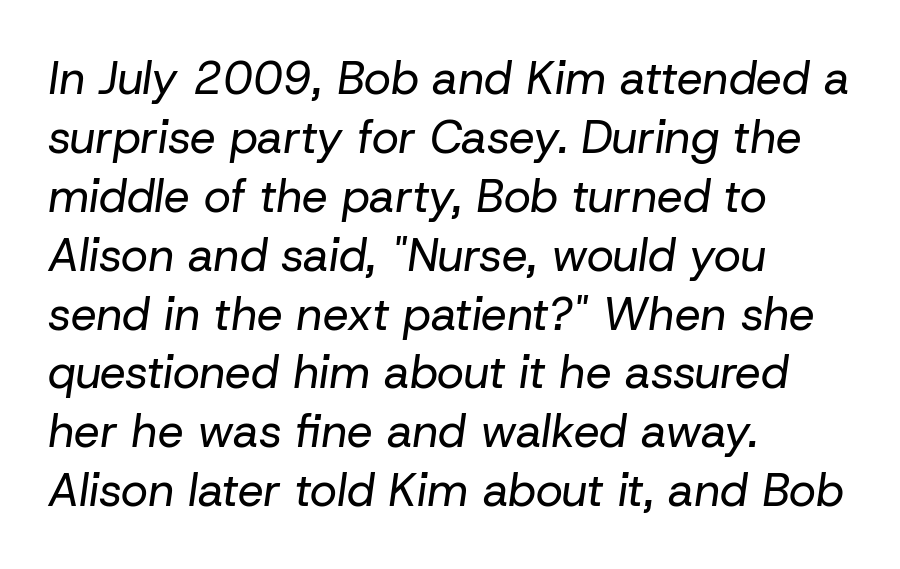
Note the varied advance widths — an 'i' is clearly narrower than an 'm'. Posture: slanted. In CSS terms this would be text-align: left. Ink coverage per letter is moderate at most.
